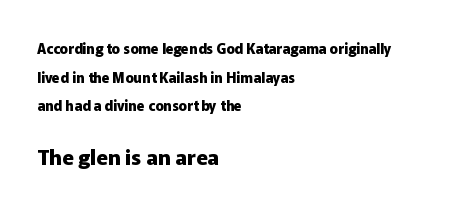
The strokes are fattened all the way to bold. The lines are quadded left. The letters stand upright; this is a roman face. Two sizes are in play, and the larger belongs to the second block. The foot of each line stays bare and open.
